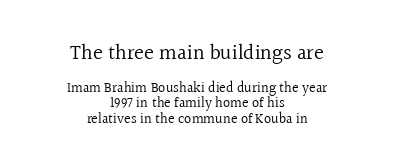
Leading: reduced. Ascenders rise straight up at ninety degrees. Which chunk is bigger? The first one — the top block dwarfs the bottom. Vertical stems look standard width or narrower in stroke. Does extra space separate the letters? No, they use regular spacing. Alignment: centered.
